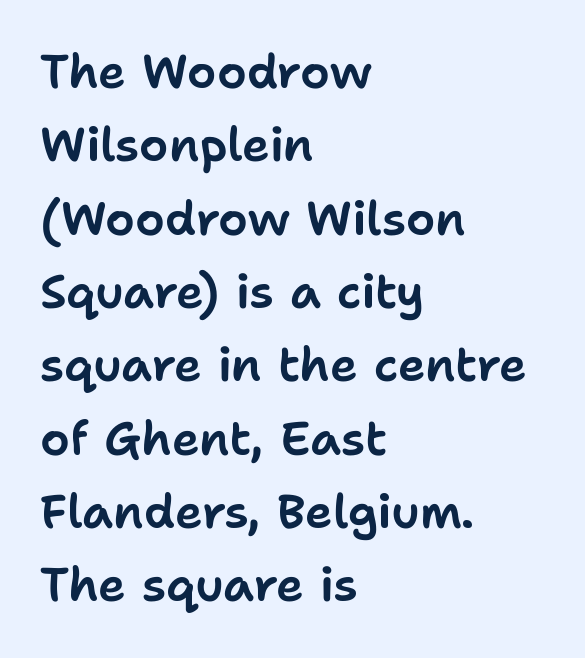
{"serif": "no", "italic": "no", "width": "normal", "stroke_contrast": "low", "x_height": "medium", "monospaced": "no", "underline": "no", "align": "left", "line_spacing": "normal", "line_spacing_ratio": 1.56, "letter_spacing": "normal", "letter_spacing_em": 0.0, "glyph_px": 47}
